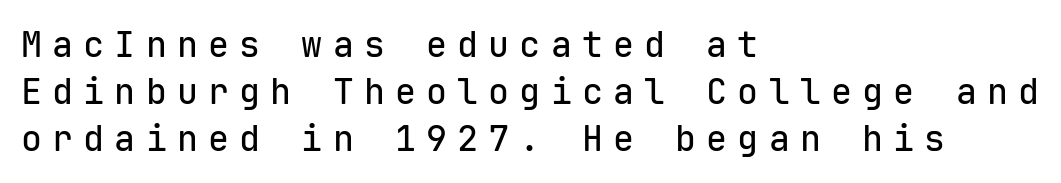
{"serif": "no", "italic": "no", "width": "normal", "stroke_contrast": "low", "x_height": "medium", "monospaced": "yes", "underline": "no", "align": "left", "line_spacing": "normal", "line_spacing_ratio": 1.34, "letter_spacing": "wide", "letter_spacing_em": 0.29, "glyph_px": 35}
